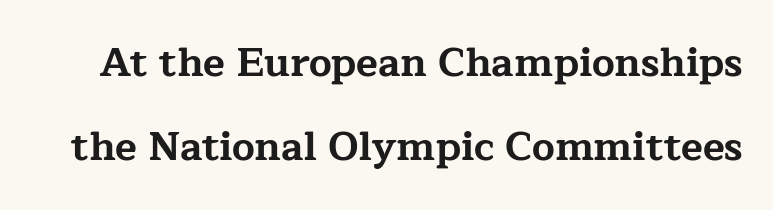
Q: Is the text bold? A: Yes.
Q: Is the text italic (slanted)? A: No, it is upright.
Q: Is the typeface a serif or a sans-serif typeface? A: Serif.
Q: Is the text underlined? A: No.
Q: Is the spacing between letters normal or unusually wide? A: Normal.
Q: Is the spacing between lines tight, normal or loose? A: Loose.
Q: Width (condensed, normal, or wide)? A: Wide.
Q: Stroke contrast? A: Low.
Q: x-height? A: Medium.
Q: Monospaced? A: No.
